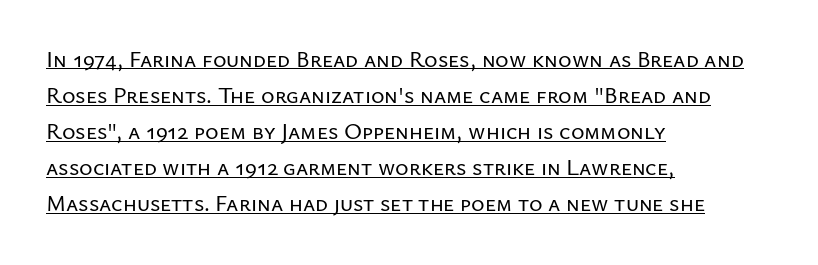
These lines sit exactly where default settings would place them. Nobody touched the tracking dial on this one. A typesetter would mark this as roman, not italic. This rendering uses left alignment, leaving the right contour irregular. A typographer would call this underscored text.
